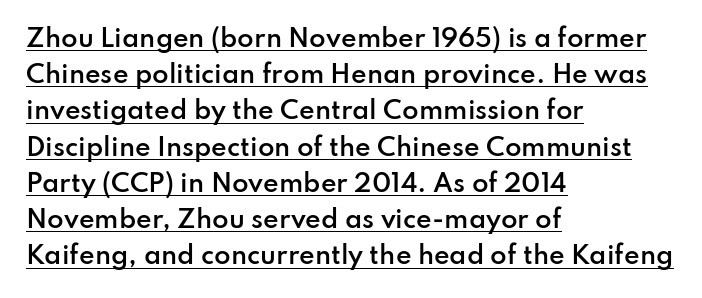
The image shows 24 px text type, upright; set left-aligned, normal line spacing (1.51x), normal letter spacing, underlined.
